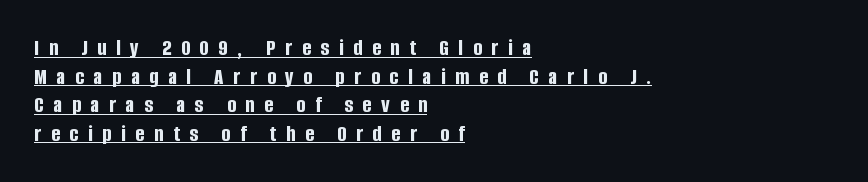
The image shows 23 px bold type, upright; set left-aligned, line spacing 1.24x, unusually wide letter spacing (+0.43 em), underlined.
